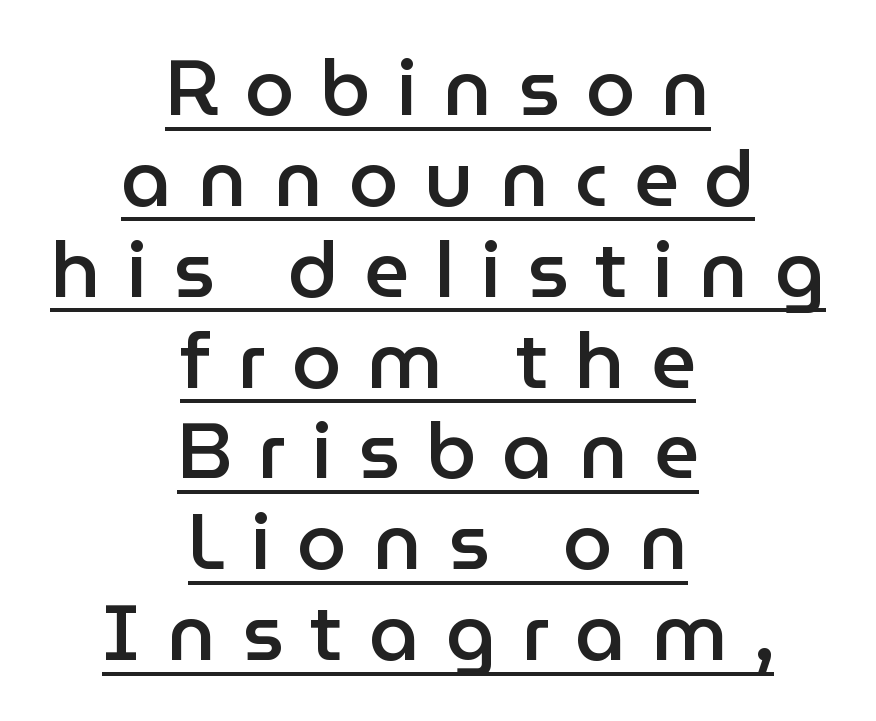
Q: Is the text bold? A: Semi-bold.
Q: Is the text italic (slanted)? A: No, it is upright.
Q: Is the typeface a serif or a sans-serif typeface? A: Sans-serif.
Q: Is the text underlined? A: Yes.
Q: How is the paragraph aligned? A: Centered.
Q: Is the spacing between letters normal or unusually wide? A: Unusually wide.
Q: Is the spacing between lines tight, normal or loose? A: Tight.
Q: Width (condensed, normal, or wide)? A: Normal.
Q: Stroke contrast? A: Low.
Q: x-height? A: Medium.
Q: Monospaced? A: No.
